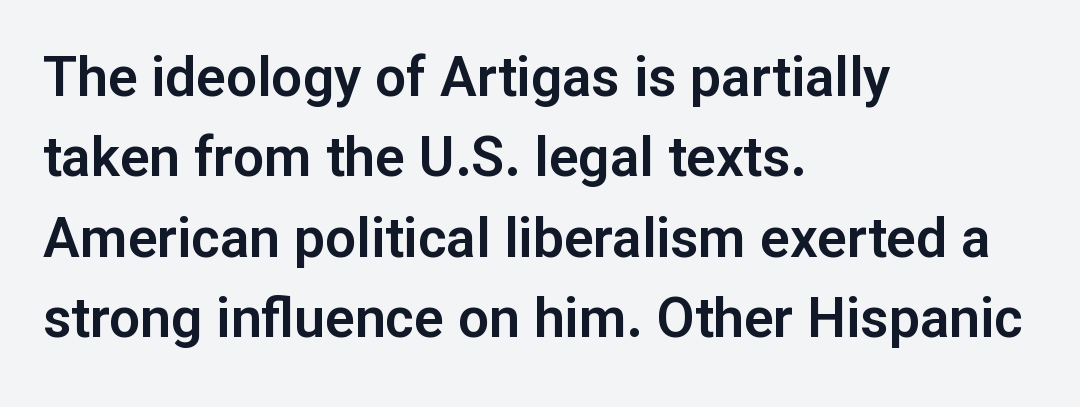
Q: Is the text italic (slanted)? A: No, it is upright.
Q: Is the typeface a serif or a sans-serif typeface? A: Sans-serif.
Q: Is the text underlined? A: No.
Q: How is the paragraph aligned? A: Left-aligned.
Q: Is the spacing between letters normal or unusually wide? A: Normal.
Q: Is the spacing between lines tight, normal or loose? A: Normal.
Q: Width (condensed, normal, or wide)? A: Normal.
Q: Stroke contrast? A: Low.
Q: x-height? A: Medium.
Q: Monospaced? A: No.
